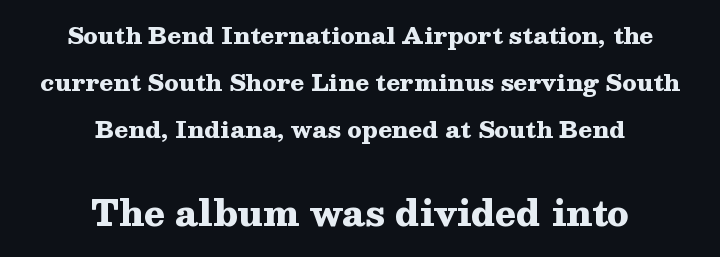
Q: Is the text bold? A: Yes.
Q: Is the text italic (slanted)? A: No, it is upright.
Q: Is the typeface a serif or a sans-serif typeface? A: Serif.
Q: Is the text underlined? A: No.
Q: How is the paragraph aligned? A: Centered.
Q: Is the spacing between letters normal or unusually wide? A: Normal.
Q: Is the spacing between lines tight, normal or loose? A: Loose.
Q: Which block of text is set in a larger size, the first (top) or the second (bottom)? A: The second (bottom) one.
Q: Width (condensed, normal, or wide)? A: Wide.
Q: Stroke contrast? A: Medium.
Q: x-height? A: Medium.
Q: Monospaced? A: No.
